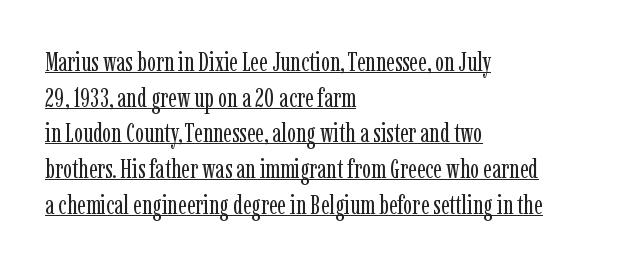
Q: Is the text bold? A: No.
Q: Is the text italic (slanted)? A: No, it is upright.
Q: Is the text underlined? A: Yes.
Q: How is the paragraph aligned? A: Left-aligned.
Q: Is the spacing between letters normal or unusually wide? A: Normal.
Q: Is the spacing between lines tight, normal or loose? A: Normal.
